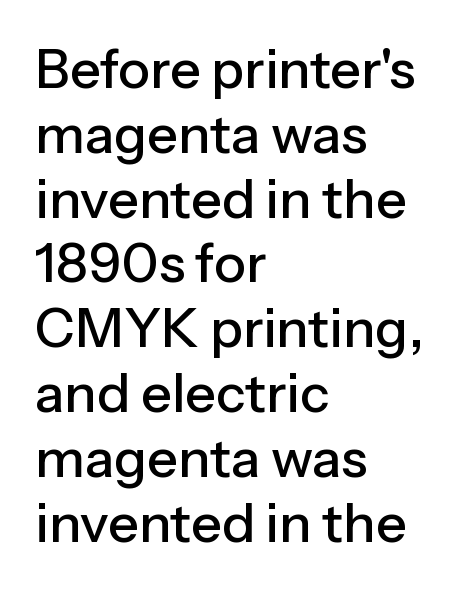
The image shows 54 px sans-serif type, upright; set left-aligned, line spacing 1.2x, normal letter spacing, not underlined; low stroke contrast and a medium x-height.
